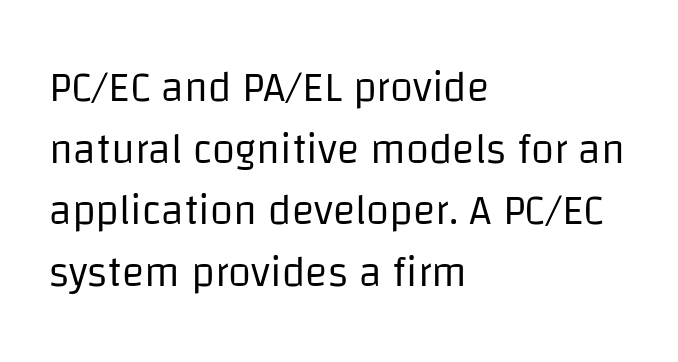
Nothing sits at the stroke ends, so this counts as sans-serif. Does extra space separate the letters? No, they use regular spacing. The passage shown stacks its lines at a standard gap. You could not count columns in this text — the font is proportionally spaced. Designer's note — italics off, roman on. This rendering features lettering with no underline.
